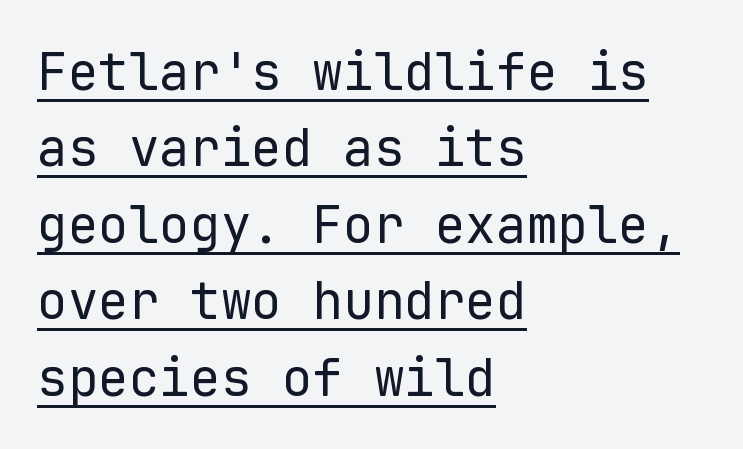
Stroke mass is kept to a normal reading level or below. One glance says typical: line gaps are just what's usual. A typesetter would call this zero additional tracking. These lines were composed using upright roman letters. You could count columns in this text — the font is strictly monospaced. A rule runs beneath these lines of type.
